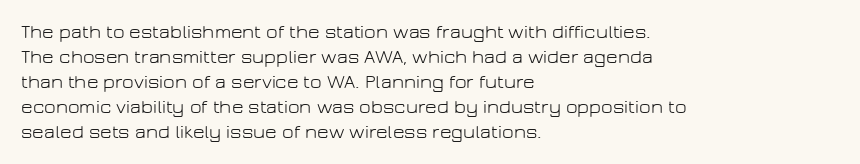
Q: Is the text bold? A: No.
Q: Is the text italic (slanted)? A: No, it is upright.
Q: Is the text underlined? A: No.
Q: How is the paragraph aligned? A: Left-aligned.
Q: Is the spacing between letters normal or unusually wide? A: Normal.
Q: Is the spacing between lines tight, normal or loose? A: Normal.
